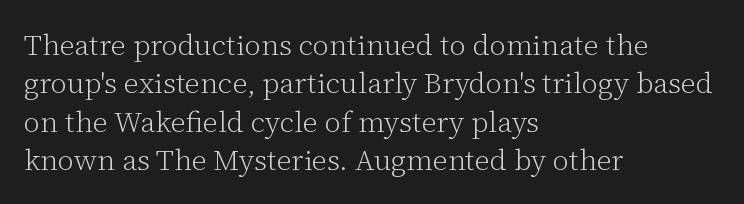
The image shows 29 px light serif type, upright; set left-aligned, normal line spacing (1.32x), normal letter spacing, not underlined; low stroke contrast and a medium x-height.
